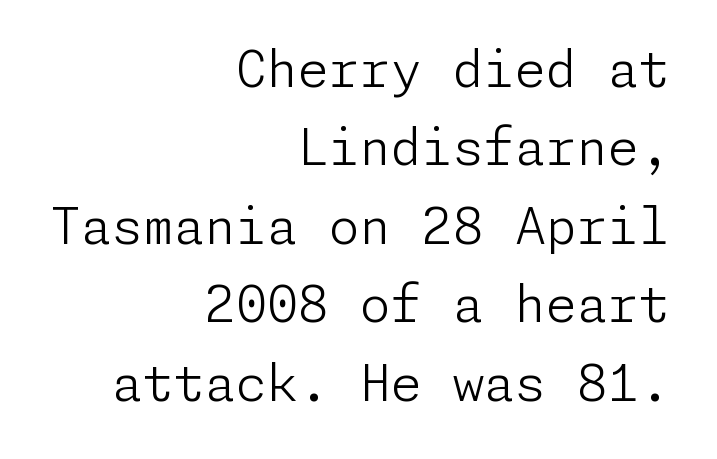
{"serif": "no", "italic": "no", "bold": "no", "weight": "light", "width": "normal", "stroke_contrast": "low", "x_height": "medium", "underline": "no", "align": "right", "line_spacing": "normal", "line_spacing_ratio": 1.57, "letter_spacing": "normal", "letter_spacing_em": 0.0, "glyph_px": 50}
